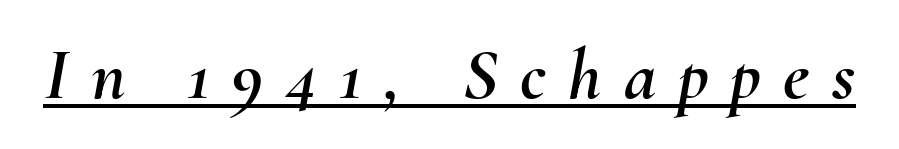
{"italic": "yes", "lean": "right", "slant_degrees": 10, "width": "normal", "stroke_contrast": "medium", "x_height": "small", "monospaced": "no", "underline": "yes", "letter_spacing": "wide", "letter_spacing_em": 0.31, "glyph_px": 73}
